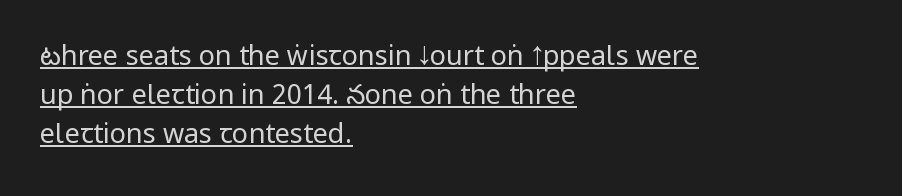
Is the block centered? No — it sits flush against the left margin. In terms of posture, this sample is upright. The weight would be labelled regular, book, light, or lighter still. This sample uses plain, unmodified letter spacing. In designer terms, the underline attribute is active on this setting.
